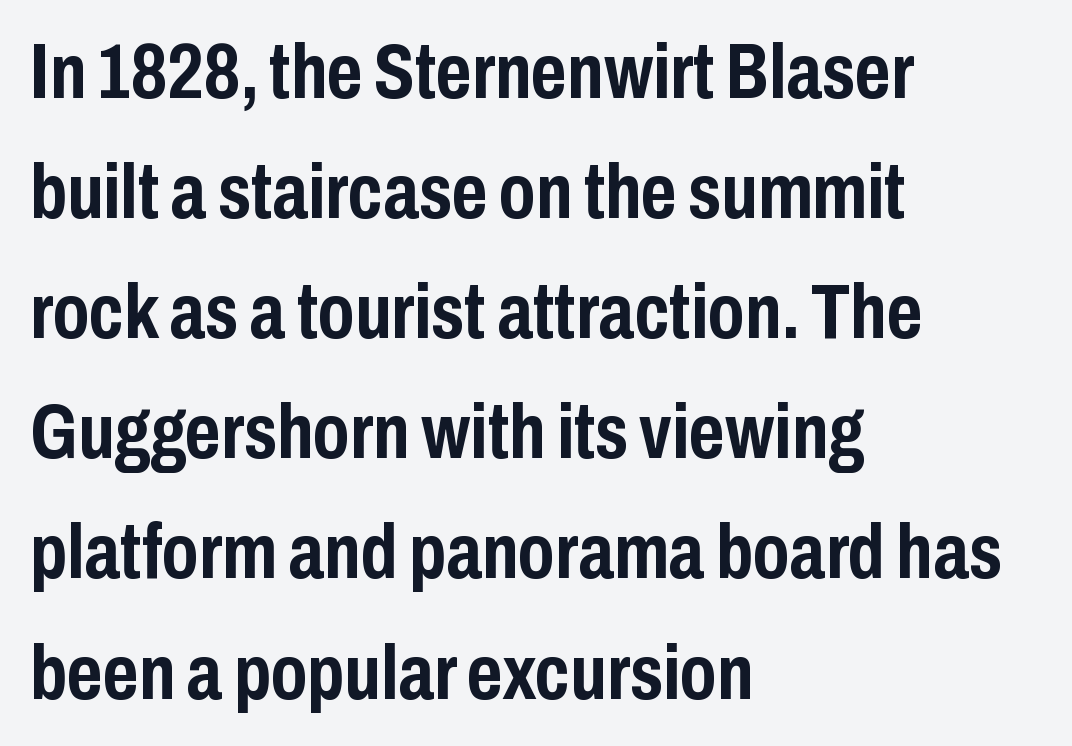
These lines carry a lot of weight — the face is fully bold. The paragraph shown leans on its left margin. The leading is moderate, giving the passage an even texture. This rendering features lettering with no underline.
